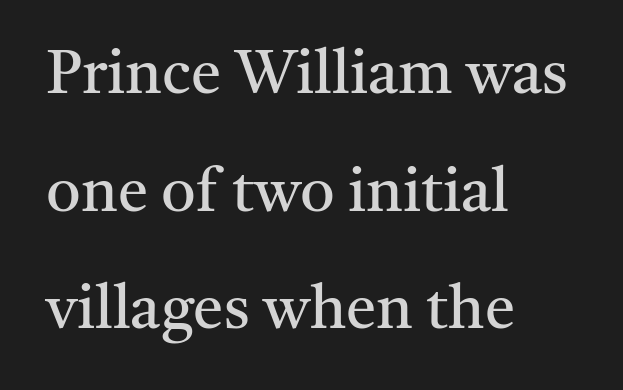
The image shows 61 px regular-weight serif type, upright; set left-aligned, loose line spacing (1.93x), normal letter spacing, not underlined; medium stroke contrast and a medium x-height.
